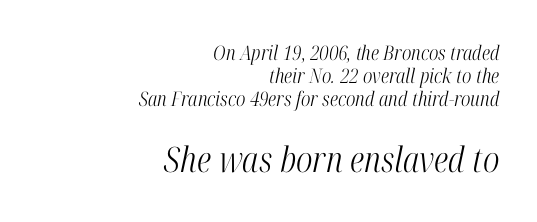
Look at the glyph heights: the lower group is clearly the bigger setting. The typeface has the unassuming heft of standard copy or less. The rendering keeps characters at their native spacing. Regarding serifs, this sample has them. This sample has the flowing, uneven cadence of proportional lettering.
